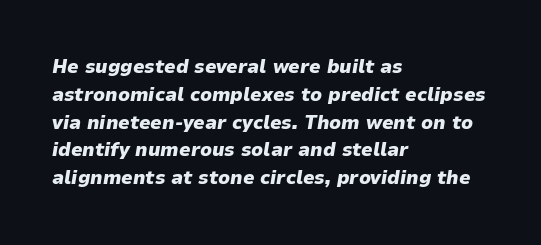
Q: Is the text bold? A: Yes.
Q: Is the text italic (slanted)? A: Yes, it leans right by about 9 degrees.
Q: Is the text underlined? A: No.
Q: How is the paragraph aligned? A: Left-aligned.
Q: Is the spacing between letters normal or unusually wide? A: Normal.
Q: Is the spacing between lines tight, normal or loose? A: Normal.
